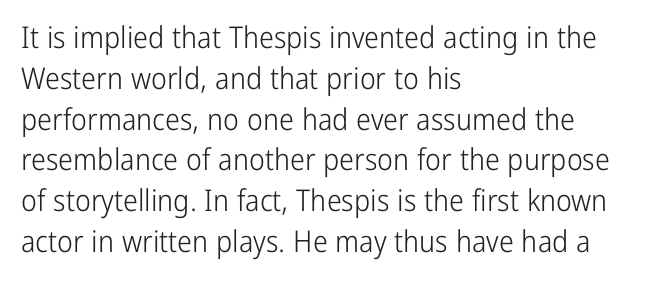
Q: Is the text bold? A: No.
Q: Is the text italic (slanted)? A: No, it is upright.
Q: Is the typeface a serif or a sans-serif typeface? A: Sans-serif.
Q: Is the text underlined? A: No.
Q: How is the paragraph aligned? A: Left-aligned.
Q: Is the spacing between letters normal or unusually wide? A: Normal.
Q: Is the spacing between lines tight, normal or loose? A: Normal.
Q: Width (condensed, normal, or wide)? A: Condensed.
Q: Stroke contrast? A: Low.
Q: x-height? A: Medium.
Q: Monospaced? A: No.
